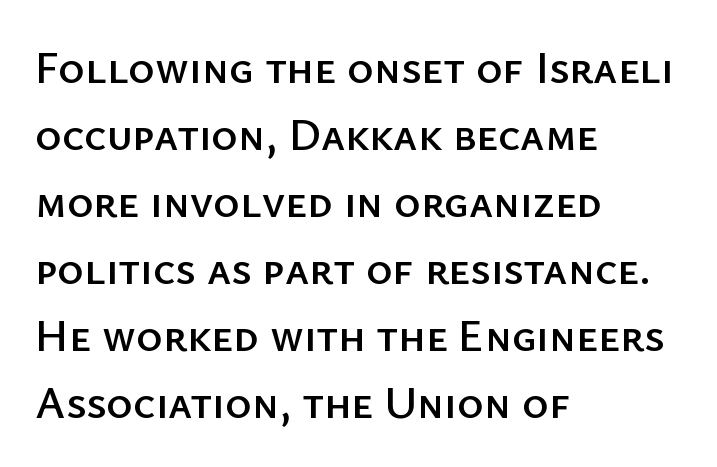
{"serif": "no", "italic": "no", "width": "normal", "stroke_contrast": "low", "x_height": "medium", "monospaced": "no", "underline": "no", "align": "left", "line_spacing": "normal", "line_spacing_ratio": 1.49, "letter_spacing": "normal", "letter_spacing_em": 0.0, "glyph_px": 45}
